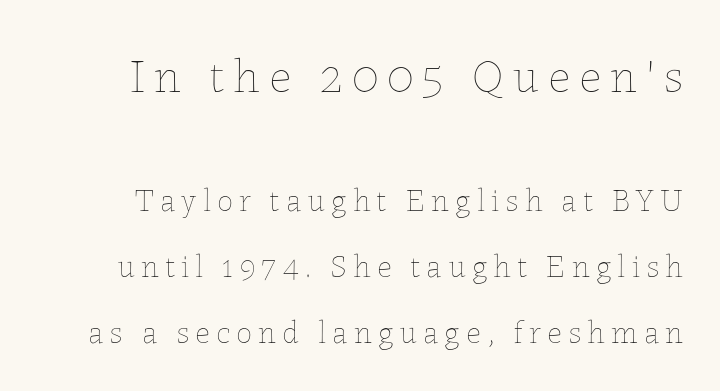
{"italic": "no", "bold": "no", "weight": "thin", "width": "normal", "stroke_contrast": "low", "x_height": "medium", "monospaced": "no", "underline": "no", "line_spacing": "loose", "line_spacing_ratio": 2.06, "larger_block": "first", "size_ratio": 1.5, "glyph_px": 48}
